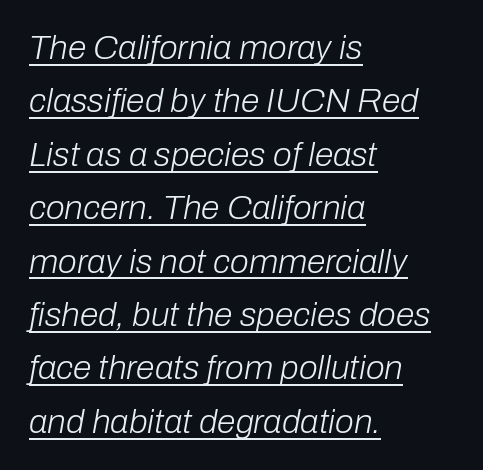
Q: Is the text bold? A: No.
Q: Is the text italic (slanted)? A: Yes, it leans right by about 10 degrees.
Q: Is the text underlined? A: Yes.
Q: How is the paragraph aligned? A: Left-aligned.
Q: Is the spacing between letters normal or unusually wide? A: Normal.
Q: Is the spacing between lines tight, normal or loose? A: Normal.
Q: Width (condensed, normal, or wide)? A: Normal.
Q: Stroke contrast? A: Low.
Q: x-height? A: Medium.
Q: Monospaced? A: No.
